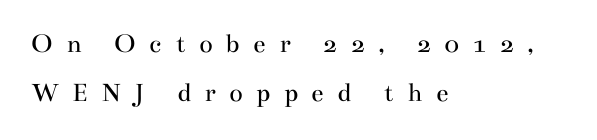
Q: Is the text bold? A: No.
Q: Is the text italic (slanted)? A: No, it is upright.
Q: Is the typeface a serif or a sans-serif typeface? A: Serif.
Q: Is the text underlined? A: No.
Q: How is the paragraph aligned? A: Left-aligned.
Q: Is the spacing between letters normal or unusually wide? A: Unusually wide.
Q: Width (condensed, normal, or wide)? A: Wide.
Q: Stroke contrast? A: Medium.
Q: x-height? A: Small.
Q: Monospaced? A: No.
